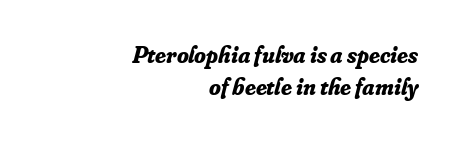
The image shows 24 px bold type, italic (leaning right); set right-aligned, normal line spacing (1.35x), normal letter spacing, not underlined.
